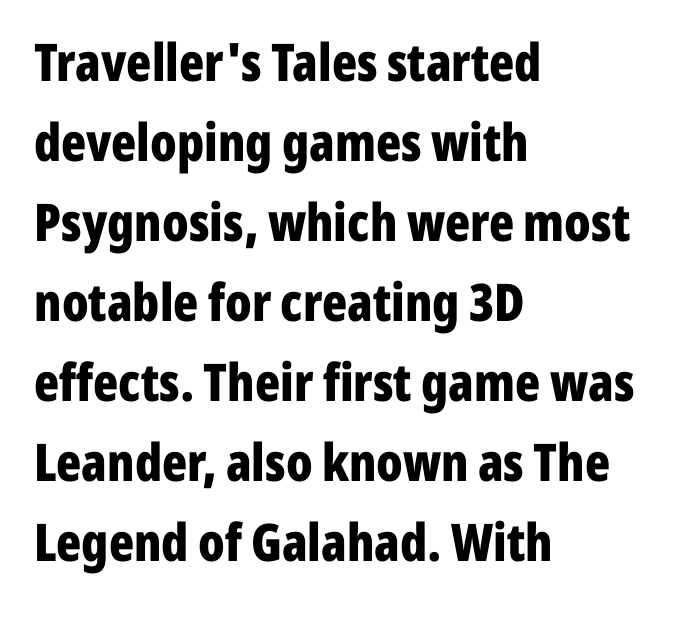
The image shows 52 px bold, condensed sans-serif type, upright; set left-aligned, normal line spacing (1.54x), normal letter spacing, not underlined; low stroke contrast and a medium x-height.
